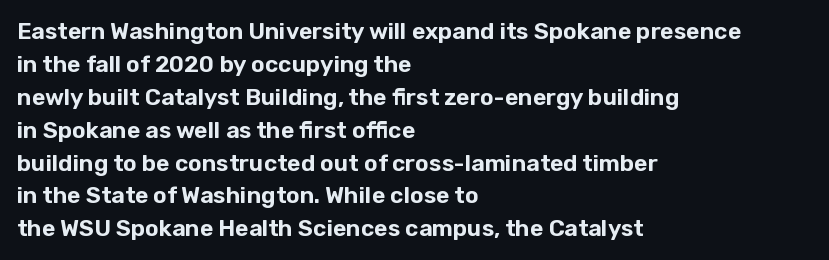
{"italic": "no", "underline": "no", "align": "left", "line_spacing": "normal", "line_spacing_ratio": 1.43, "letter_spacing": "normal", "letter_spacing_em": 0.0, "glyph_px": 23}
